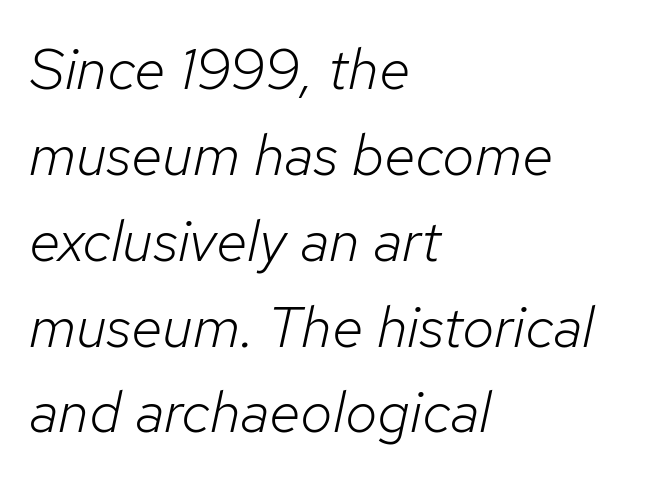
Q: Is the text bold? A: No.
Q: Is the text italic (slanted)? A: Yes, it leans right by about 12 degrees.
Q: Is the text underlined? A: No.
Q: How is the paragraph aligned? A: Left-aligned.
Q: Is the spacing between letters normal or unusually wide? A: Normal.
Q: Is the spacing between lines tight, normal or loose? A: Normal.
Q: Width (condensed, normal, or wide)? A: Normal.
Q: Stroke contrast? A: Low.
Q: x-height? A: Medium.
Q: Monospaced? A: No.
